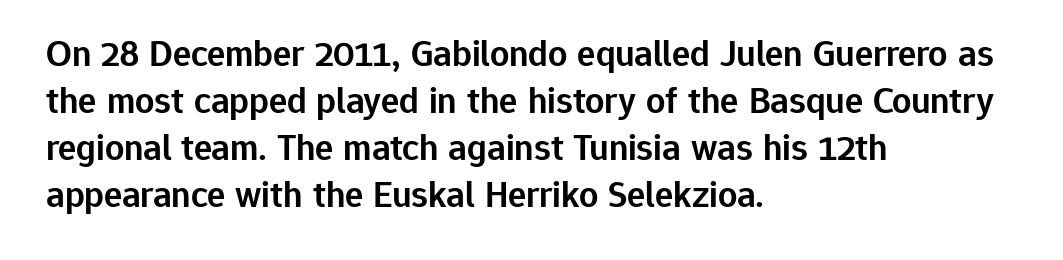
{"serif": "no", "italic": "no", "bold": "semi", "weight": "semibold", "width": "normal", "stroke_contrast": "low", "x_height": "medium", "monospaced": "no", "underline": "no", "align": "left", "line_spacing_ratio": 1.24, "letter_spacing": "normal", "letter_spacing_em": 0.0, "glyph_px": 38}
